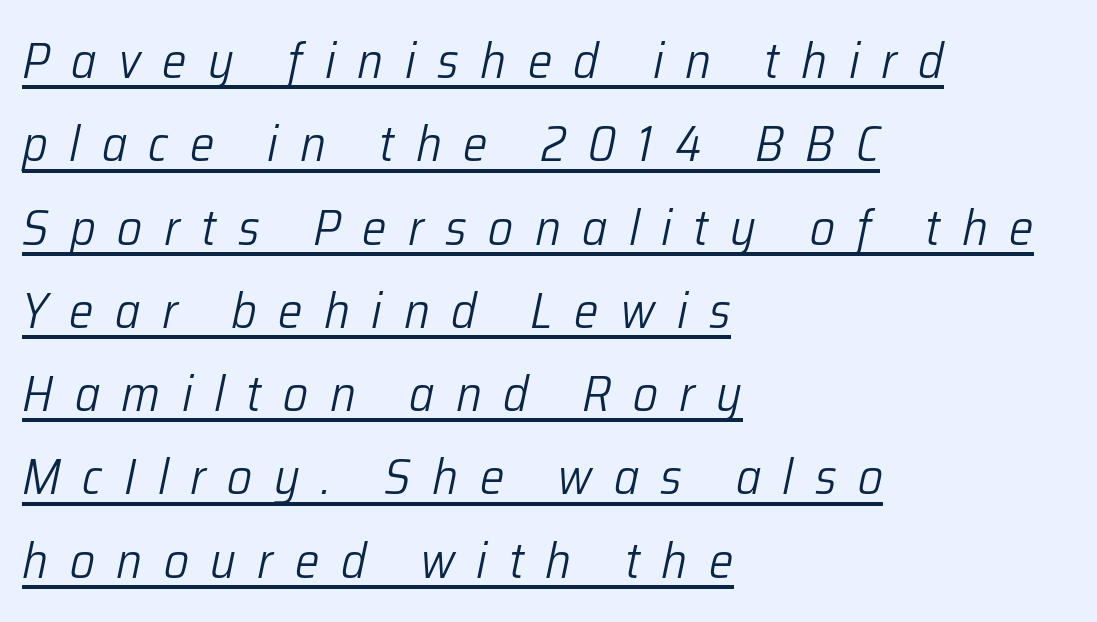
Reading down the block, your eye returns to a fixed left position each line. No chunkiness to these letters — they're not bold. Quick note: interline space is typical. The rendering applies a slant to the glyphs. Underlined type.
